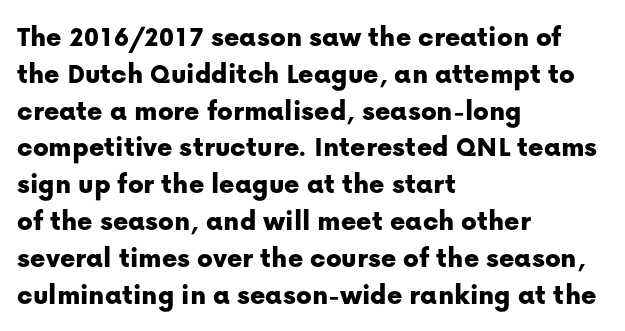
The image shows 29 px sans-serif type, upright; set left-aligned, normal line spacing (1.27x), normal letter spacing, not underlined; low stroke contrast and a medium x-height.
